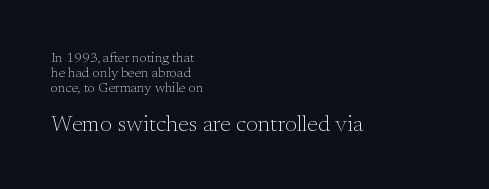
{"italic": "no", "bold": "no", "underline": "no", "align": "left", "line_spacing": "tight", "line_spacing_ratio": 1.06, "letter_spacing": "normal", "letter_spacing_em": 0.0, "larger_block": "second", "size_ratio": 1.64, "glyph_px": 23}
